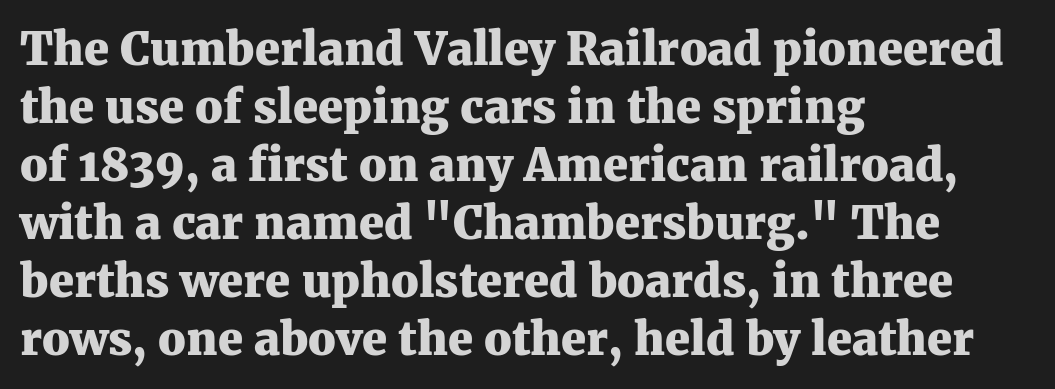
Students, observe: this is what conventionally led text looks like. The tracking reads as untouched default to a designer's eye. Classification — serif. Words float on clear page, feet unadorned. This rendering uses left alignment, leaving the right contour irregular.
